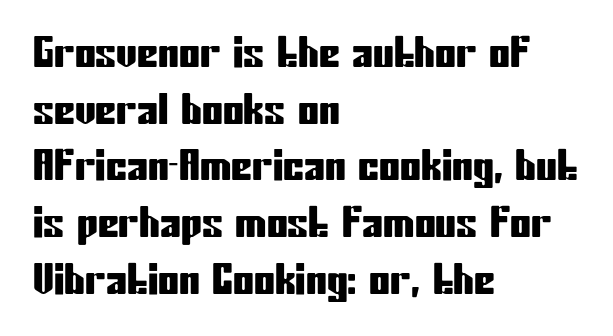
{"serif": "no", "italic": "no", "width": "condensed", "stroke_contrast": "low", "x_height": "medium", "monospaced": "no", "underline": "no", "align": "left", "line_spacing": "normal", "line_spacing_ratio": 1.35, "letter_spacing": "normal", "letter_spacing_em": 0.0, "glyph_px": 42}
